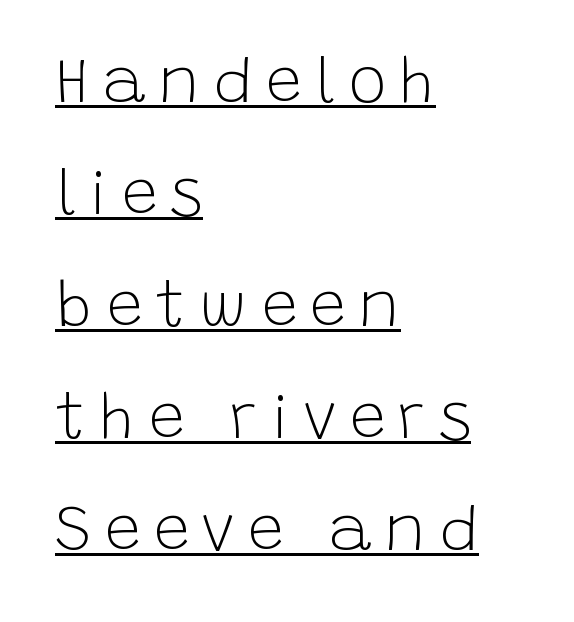
{"serif": "no", "italic": "no", "bold": "no", "weight": "light", "width": "normal", "stroke_contrast": "low", "x_height": "large", "monospaced": "no", "underline": "yes", "align": "left", "line_spacing_ratio": 1.75, "letter_spacing": "wide", "letter_spacing_em": 0.21, "glyph_px": 64}
